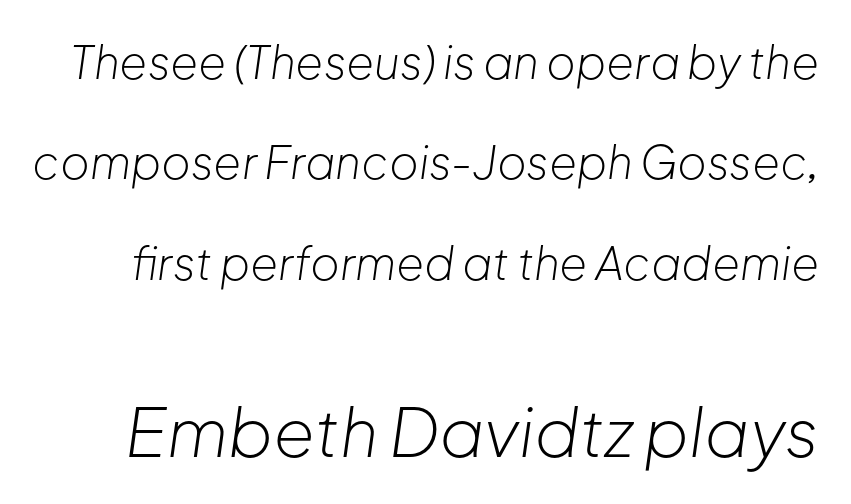
Q: Is the text bold? A: No.
Q: Is the text italic (slanted)? A: Yes, it leans right by about 8 degrees.
Q: Is the text underlined? A: No.
Q: Is the spacing between letters normal or unusually wide? A: Normal.
Q: Is the spacing between lines tight, normal or loose? A: Loose.
Q: Which block of text is set in a larger size, the first (top) or the second (bottom)? A: The second (bottom) one.
Q: Width (condensed, normal, or wide)? A: Normal.
Q: Stroke contrast? A: Low.
Q: x-height? A: Medium.
Q: Monospaced? A: No.
